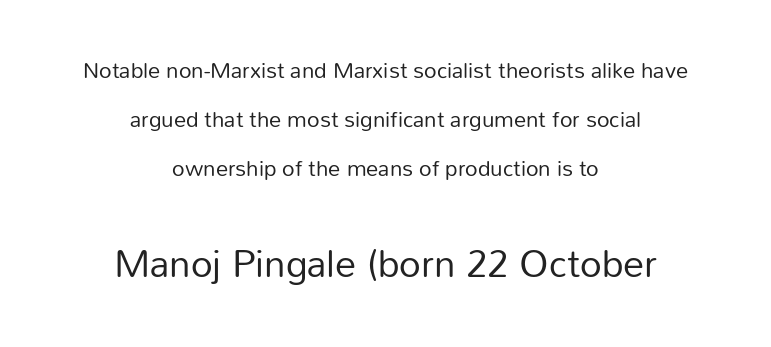
{"serif": "no", "italic": "no", "bold": "no", "weight": "regular", "width": "normal", "stroke_contrast": "low", "x_height": "medium", "monospaced": "no", "underline": "no", "align": "center", "line_spacing": "loose", "line_spacing_ratio": 2.22, "letter_spacing": "normal", "letter_spacing_em": 0.0, "larger_block": "second", "size_ratio": 1.73, "glyph_px": 38}
